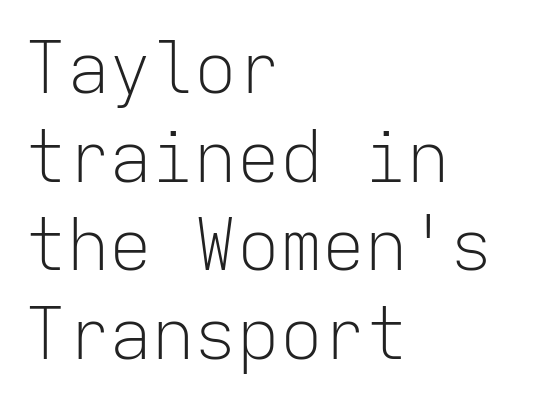
The image shows 71 px light sans-serif type, upright, monospaced; set left-aligned, normal line spacing (1.25x), normal letter spacing, not underlined; low stroke contrast and a medium x-height.
